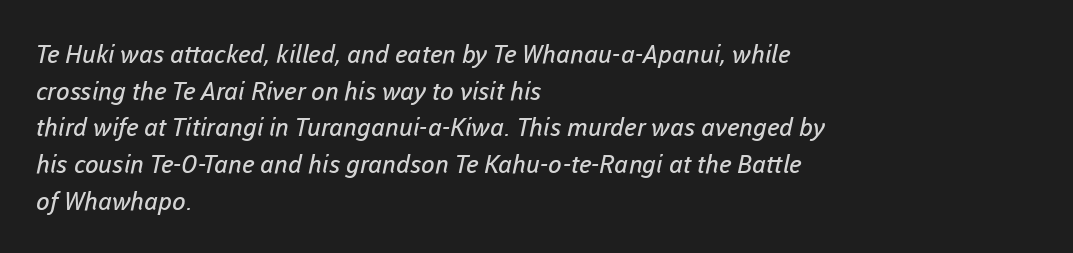
{"bold": "no", "underline": "no", "align": "left", "line_spacing": "normal", "line_spacing_ratio": 1.47, "letter_spacing": "normal", "letter_spacing_em": 0.0, "glyph_px": 25}
